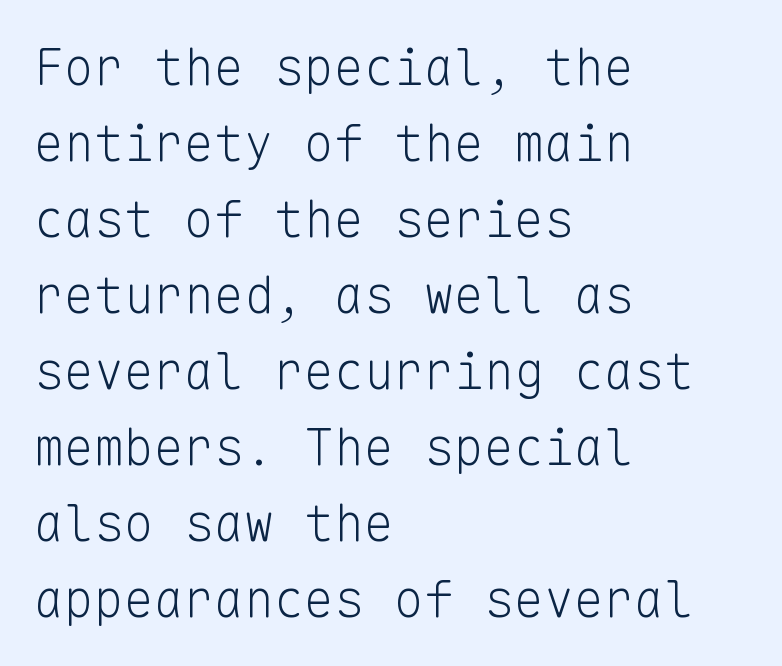
{"serif": "no", "italic": "no", "bold": "no", "weight": "light", "width": "normal", "stroke_contrast": "low", "x_height": "medium", "monospaced": "yes", "underline": "no", "align": "left", "line_spacing": "normal", "line_spacing_ratio": 1.52, "letter_spacing": "normal", "letter_spacing_em": 0.0, "glyph_px": 50}
